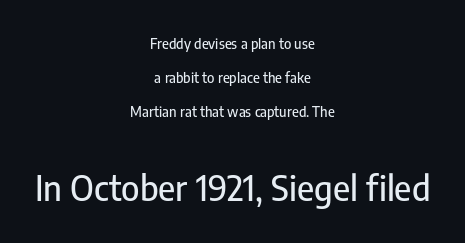
Q: Is the text italic (slanted)? A: No, it is upright.
Q: Is the typeface a serif or a sans-serif typeface? A: Sans-serif.
Q: Is the text underlined? A: No.
Q: How is the paragraph aligned? A: Centered.
Q: Is the spacing between letters normal or unusually wide? A: Normal.
Q: Is the spacing between lines tight, normal or loose? A: Loose.
Q: Which block of text is set in a larger size, the first (top) or the second (bottom)? A: The second (bottom) one.
Q: Width (condensed, normal, or wide)? A: Condensed.
Q: Stroke contrast? A: Low.
Q: x-height? A: Medium.
Q: Monospaced? A: No.
